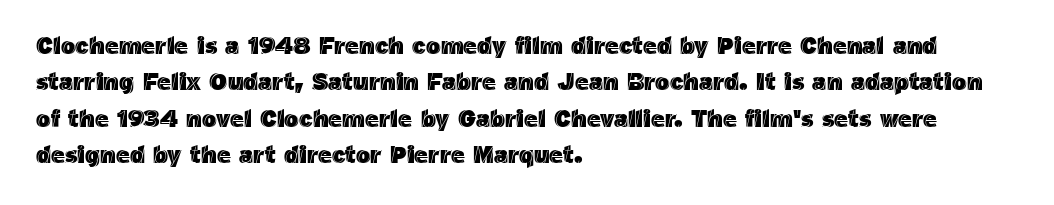
Q: Is the text italic (slanted)? A: No, it is upright.
Q: Is the text underlined? A: No.
Q: How is the paragraph aligned? A: Left-aligned.
Q: Is the spacing between letters normal or unusually wide? A: Normal.
Q: Is the spacing between lines tight, normal or loose? A: Normal.
